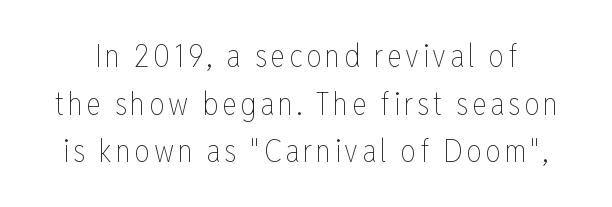
In terms of leading, this rendering sits right in the middle. A typesetter would call this proportional, since set widths differ per character. Lines of text with bare space underneath. A roman cut, with each character standing at attention. Unbolded letterforms with no extra heft.
